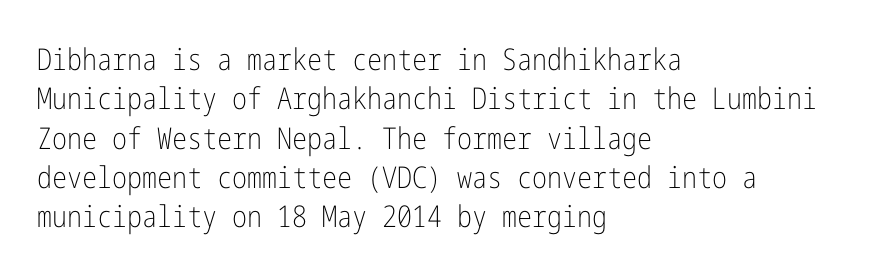
The image shows 30 px light, condensed sans-serif type, upright; set left-aligned, normal line spacing (1.31x), normal letter spacing, not underlined; low stroke contrast and a medium x-height.
